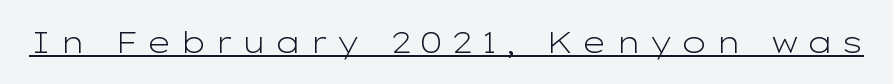
{"serif": "no", "italic": "no", "bold": "no", "weight": "light", "width": "wide", "stroke_contrast": "low", "x_height": "medium", "monospaced": "no", "underline": "yes", "letter_spacing": "wide", "letter_spacing_em": 0.26, "glyph_px": 30}
